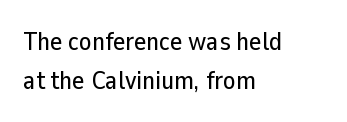
The image shows 26 px text type, upright; set left-aligned, normal line spacing (1.49x), normal letter spacing, not underlined.
